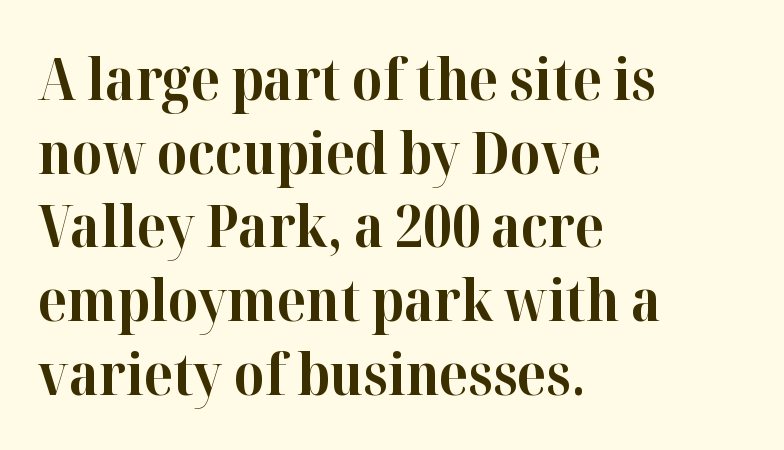
The image shows 58 px bold serif type, upright; set left-aligned, normal line spacing (1.27x), normal letter spacing, not underlined; high stroke contrast and a medium x-height.
